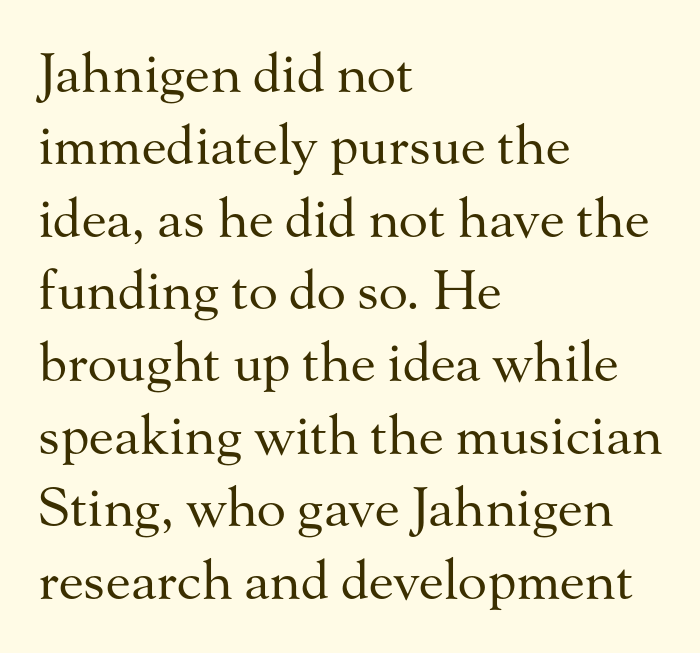
{"serif": "yes", "italic": "no", "bold": "no", "weight": "regular", "width": "normal", "stroke_contrast": "medium", "x_height": "small", "monospaced": "no", "underline": "no", "align": "left", "line_spacing": "normal", "line_spacing_ratio": 1.34, "letter_spacing": "normal", "letter_spacing_em": 0.0, "glyph_px": 54}
